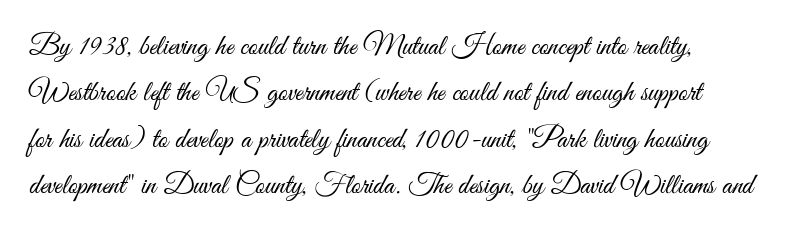
Q: Is the text bold? A: No.
Q: Is the text italic (slanted)? A: Yes.
Q: Is the typeface a serif or a sans-serif typeface? A: Sans-serif.
Q: Is the text underlined? A: No.
Q: How is the paragraph aligned? A: Left-aligned.
Q: Is the spacing between letters normal or unusually wide? A: Normal.
Q: Is the spacing between lines tight, normal or loose? A: Normal.
Q: Width (condensed, normal, or wide)? A: Condensed.
Q: Stroke contrast? A: Medium.
Q: x-height? A: Small.
Q: Monospaced? A: No.
